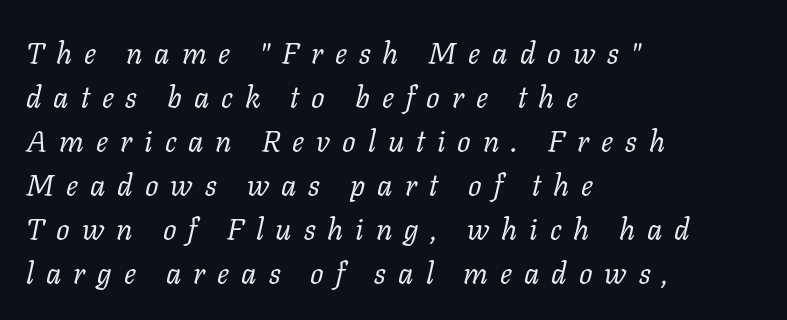
The image shows 30 px regular-weight serif type, italic (leaning right); set left-aligned, normal line spacing (1.47x), unusually wide letter spacing (+0.4 em), not underlined; low stroke contrast and a medium x-height.
